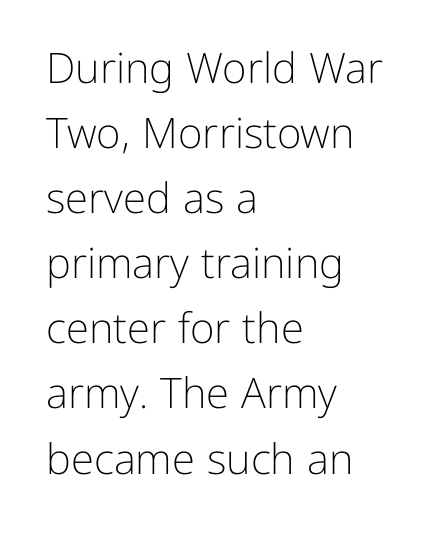
The image shows 42 px light sans-serif type, upright; set left-aligned, normal line spacing (1.55x), normal letter spacing, not underlined; low stroke contrast and a medium x-height.
